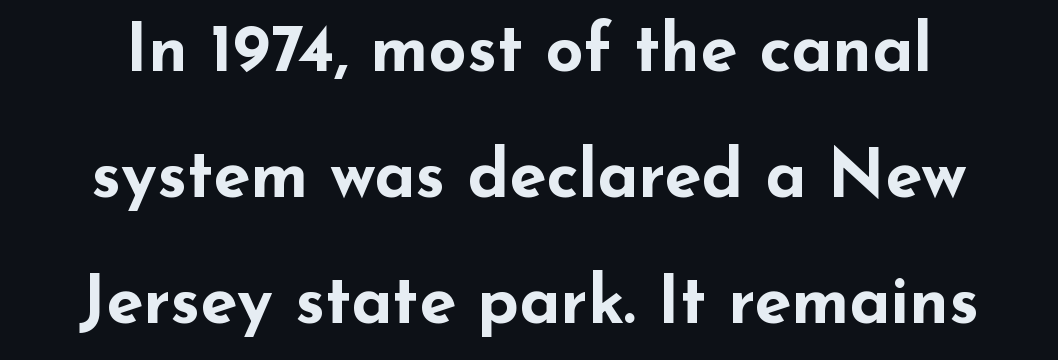
The image shows 67 px bold, wide sans-serif type, upright; set line spacing 1.88x, normal letter spacing, not underlined; low stroke contrast and a small x-height.
